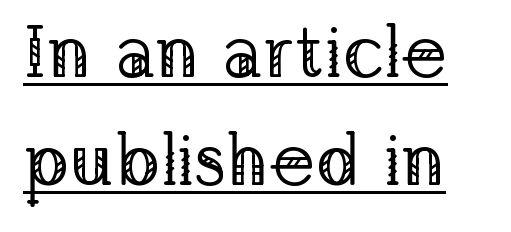
Q: Is the text bold? A: No.
Q: Is the text italic (slanted)? A: No, it is upright.
Q: Is the typeface a serif or a sans-serif typeface? A: Serif.
Q: Is the text underlined? A: Yes.
Q: Is the spacing between letters normal or unusually wide? A: Normal.
Q: Is the spacing between lines tight, normal or loose? A: Normal.
Q: Width (condensed, normal, or wide)? A: Normal.
Q: Stroke contrast? A: Low.
Q: x-height? A: Medium.
Q: Monospaced? A: No.
